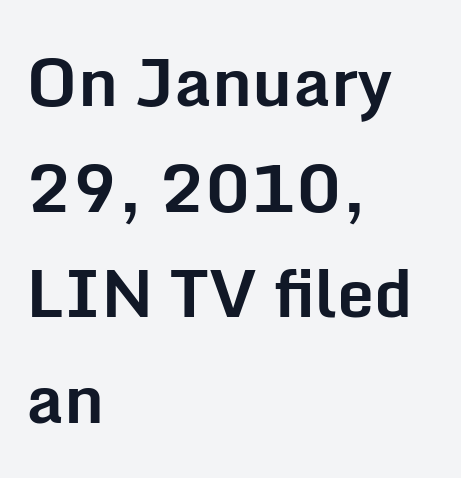
The image shows 66 px bold sans-serif type, upright; set left-aligned, normal line spacing (1.6x), normal letter spacing, not underlined; low stroke contrast and a medium x-height.
